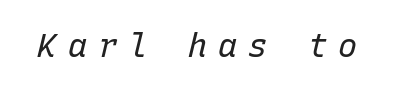
The words here are not underlined. Would a proofreader flag this as italicized? Yes. Unbolded letterforms with no extra heft. You could only call the tracking loose — the letters float apart. The letters march in equal steps, a hallmark of fixed-pitch type.
